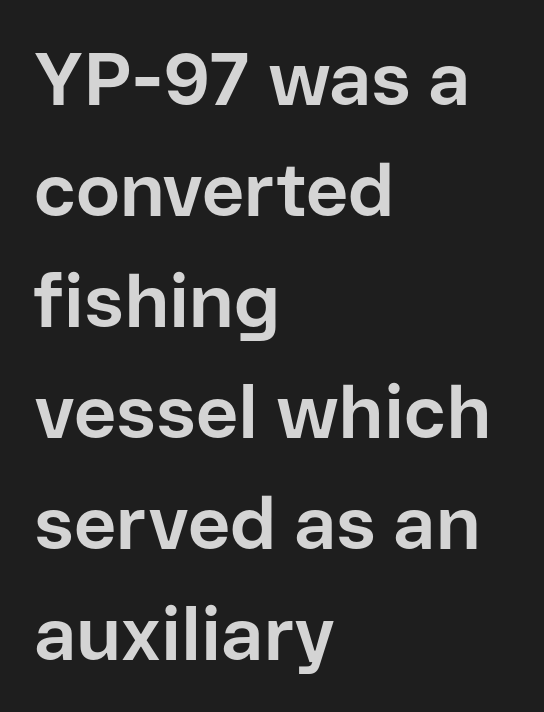
The lettering stays uniformly vertical, giving the passage a roman look. This rendering employs a face without finishing strokes, i.e., a sans-serif. One-word summary of the alignment: left. I'd describe the lettering as bold — thick and assertive. Here the designer chose a conventional face with non-uniform glyph widths. Reading down the column, the eye jumps a familiar distance to each next line.
